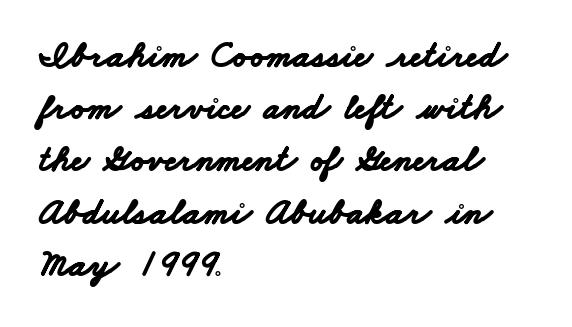
The image shows 37 px bold, wide sans-serif type; set left-aligned, normal line spacing (1.41x), normal letter spacing, not underlined; low stroke contrast and a small x-height.
